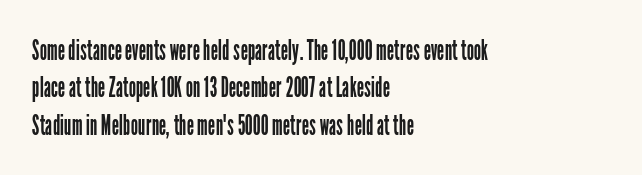
The compositor pushed each line to the left boundary. Does the leading feel generous? No, just average. Tracking here is standard; glyphs follow each other at the usual distance. Descenders are the only things crossing below the line.
